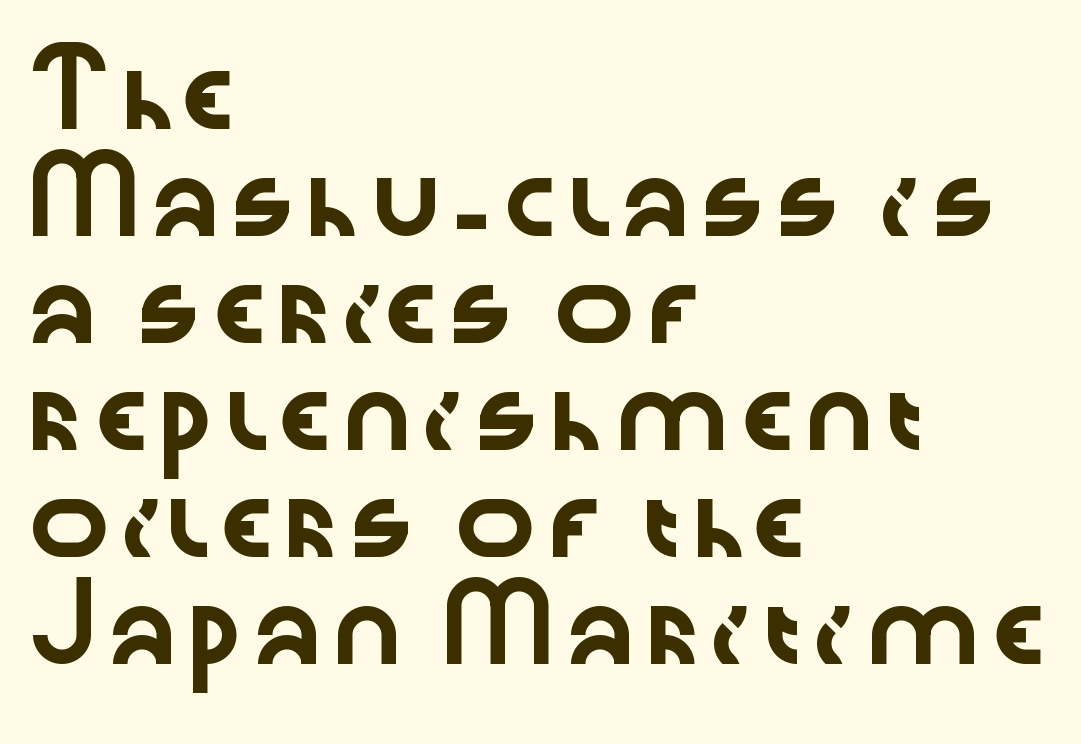
Q: Is the text italic (slanted)? A: No, it is upright.
Q: Is the typeface a serif or a sans-serif typeface? A: Sans-serif.
Q: Is the text underlined? A: No.
Q: How is the paragraph aligned? A: Left-aligned.
Q: Is the spacing between letters normal or unusually wide? A: Normal.
Q: Is the spacing between lines tight, normal or loose? A: Normal.
Q: Width (condensed, normal, or wide)? A: Wide.
Q: Stroke contrast? A: Low.
Q: x-height? A: Medium.
Q: Monospaced? A: No.
